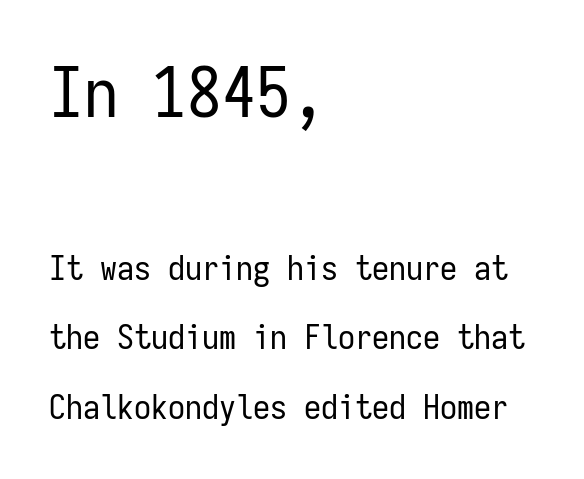
{"serif": "no", "italic": "no", "bold": "no", "weight": "regular", "width": "condensed", "stroke_contrast": "low", "x_height": "medium", "monospaced": "yes", "underline": "no", "align": "left", "line_spacing": "loose", "line_spacing_ratio": 2.05, "letter_spacing": "normal", "letter_spacing_em": 0.0, "larger_block": "first", "size_ratio": 2.03, "glyph_px": 69}
